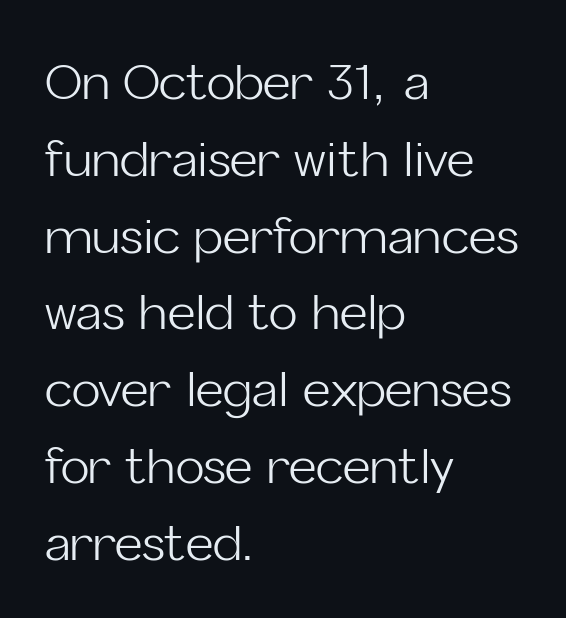
The letters sit at their default tracking, neither squeezed nor spread. The lines sit at an ordinary, default distance from one another. Check the space under the baseline: it is left empty. The specimen reads as upright at a glance.
